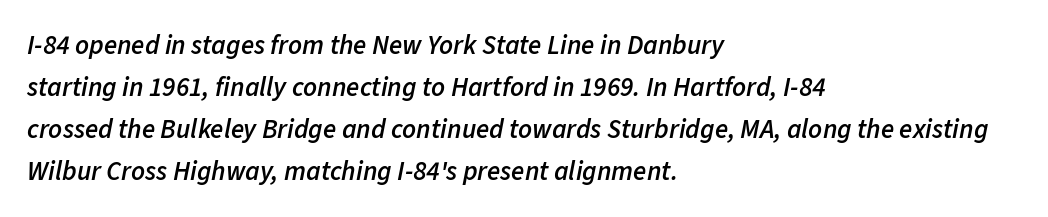
Lines of text with bare space underneath. Students, observe: this is what conventionally led text looks like. Compared with ordinary roman type, these characters are visibly tilted. The font is running at a semibold setting, under full bold. The paragraph shown leans on its left margin.
